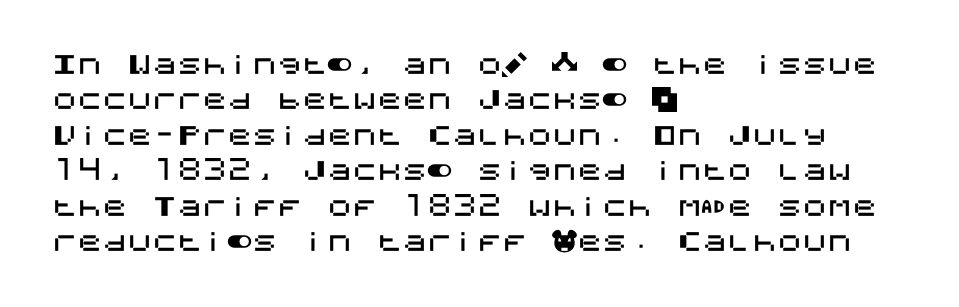
{"italic": "no", "underline": "no", "align": "left", "line_spacing": "normal", "line_spacing_ratio": 1.42, "letter_spacing": "normal", "letter_spacing_em": 0.0, "glyph_px": 25}
